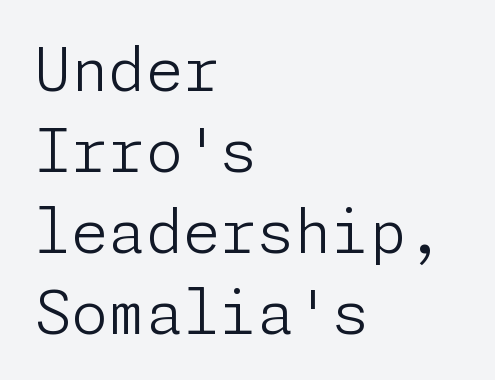
The image shows 60 px light sans-serif type, upright; set left-aligned, normal line spacing (1.35x), normal letter spacing, not underlined; low stroke contrast and a medium x-height.
